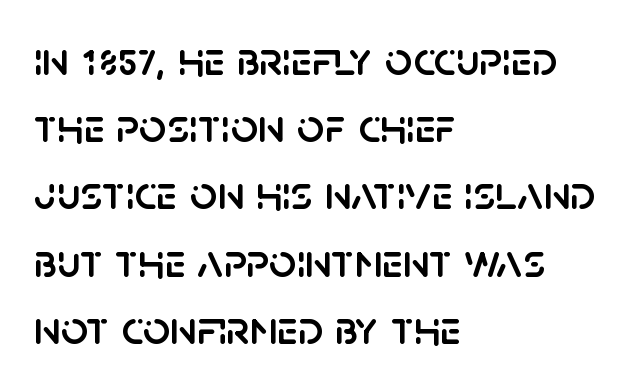
Q: Is the text italic (slanted)? A: No, it is upright.
Q: Is the typeface a serif or a sans-serif typeface? A: Sans-serif.
Q: Is the text underlined? A: No.
Q: How is the paragraph aligned? A: Left-aligned.
Q: Is the spacing between letters normal or unusually wide? A: Normal.
Q: Is the spacing between lines tight, normal or loose? A: Normal.
Q: Width (condensed, normal, or wide)? A: Normal.
Q: Stroke contrast? A: Low.
Q: x-height? A: Large.
Q: Monospaced? A: No.
